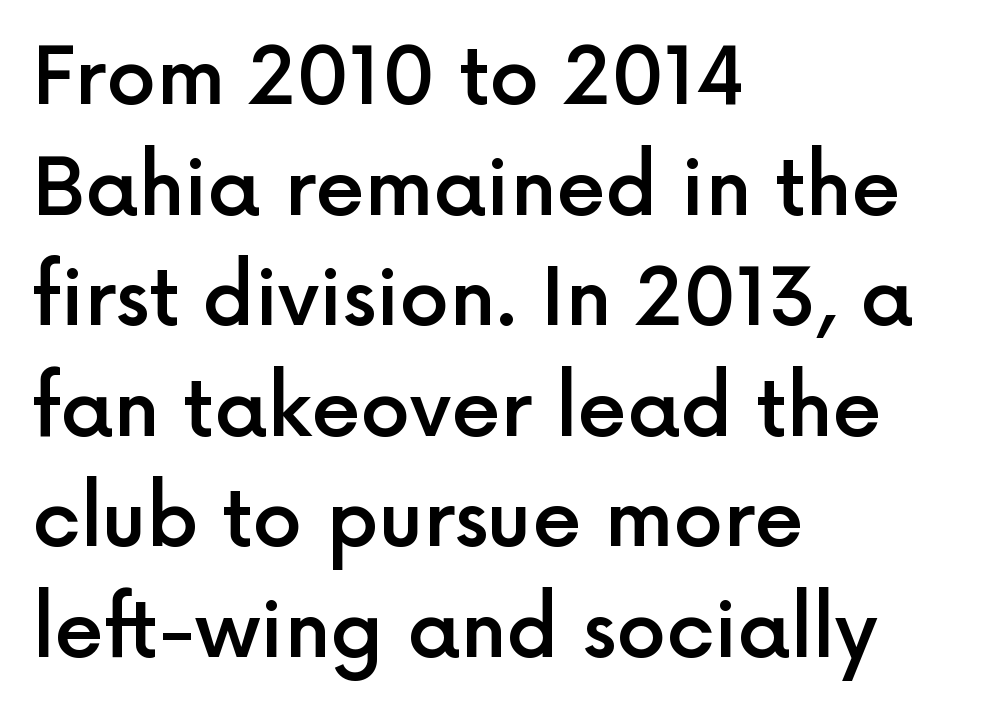
The image shows 79 px semibold sans-serif type, upright; set left-aligned, normal line spacing (1.4x), normal letter spacing, not underlined; a medium x-height.
